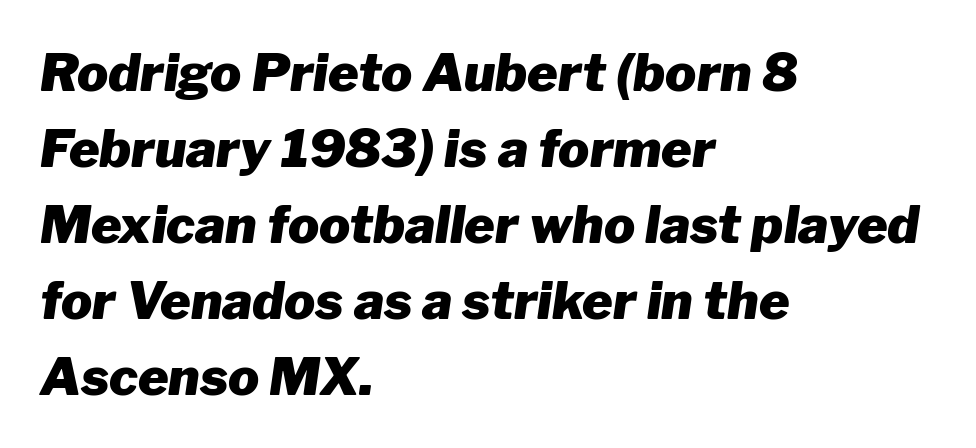
{"italic": "yes", "lean": "right", "slant_degrees": 8, "bold": "yes", "weight": "heavy", "width": "normal", "stroke_contrast": "low", "x_height": "medium", "monospaced": "no", "underline": "no", "align": "left", "line_spacing": "normal", "line_spacing_ratio": 1.46, "letter_spacing": "normal", "letter_spacing_em": 0.0, "glyph_px": 52}
